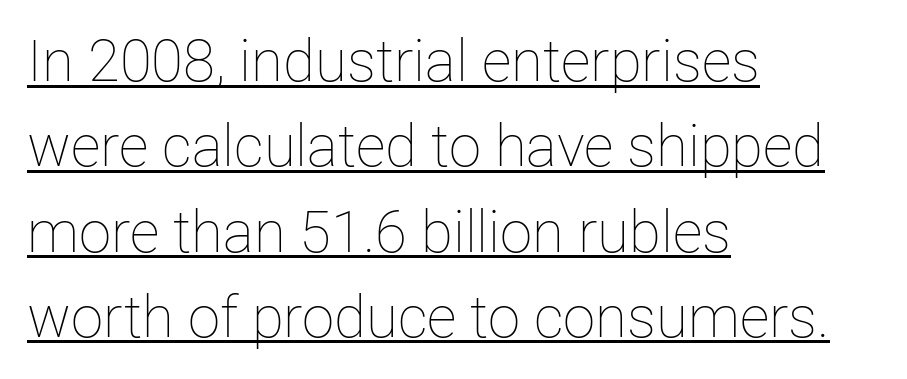
The image shows 58 px thin type, upright; set left-aligned, normal line spacing (1.47x), normal letter spacing, underlined; low stroke contrast and a medium x-height.
